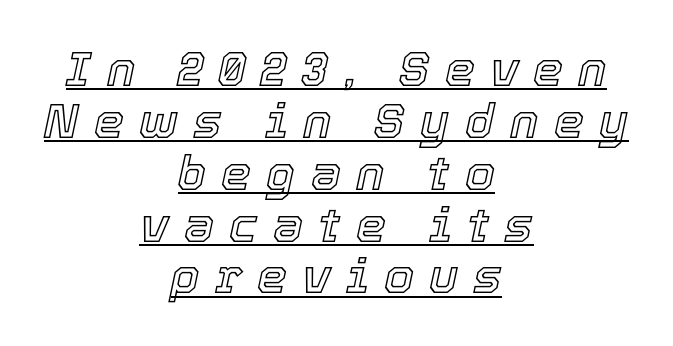
{"italic": "yes", "lean": "right", "slant_degrees": 12, "width": "normal", "x_height": "medium", "monospaced": "no", "underline": "yes", "align": "center", "line_spacing": "tight", "line_spacing_ratio": 1.08, "letter_spacing": "wide", "letter_spacing_em": 0.31, "glyph_px": 48}
